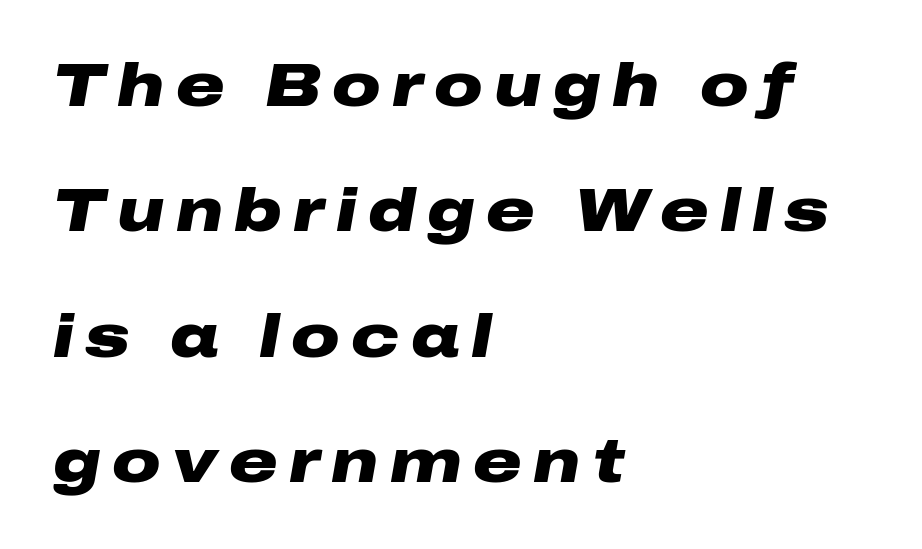
{"italic": "yes", "lean": "right", "slant_degrees": 10, "bold": "yes", "weight": "heavy", "width": "wide", "stroke_contrast": "low", "x_height": "medium", "monospaced": "no", "underline": "no", "align": "left", "line_spacing": "loose", "line_spacing_ratio": 2.09, "glyph_px": 60}
